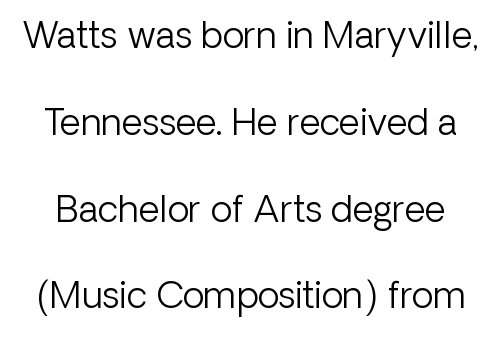
{"serif": "no", "italic": "no", "bold": "no", "weight": "light", "width": "normal", "stroke_contrast": "low", "x_height": "medium", "monospaced": "no", "underline": "no", "line_spacing": "loose", "line_spacing_ratio": 2.41, "letter_spacing": "normal", "letter_spacing_em": 0.0, "glyph_px": 36}
